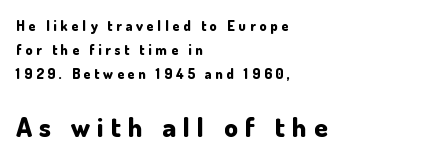
{"italic": "no", "bold": "yes", "underline": "no", "align": "left", "line_spacing_ratio": 1.71, "letter_spacing": "wide", "letter_spacing_em": 0.27, "larger_block": "second", "size_ratio": 1.93, "glyph_px": 27}
